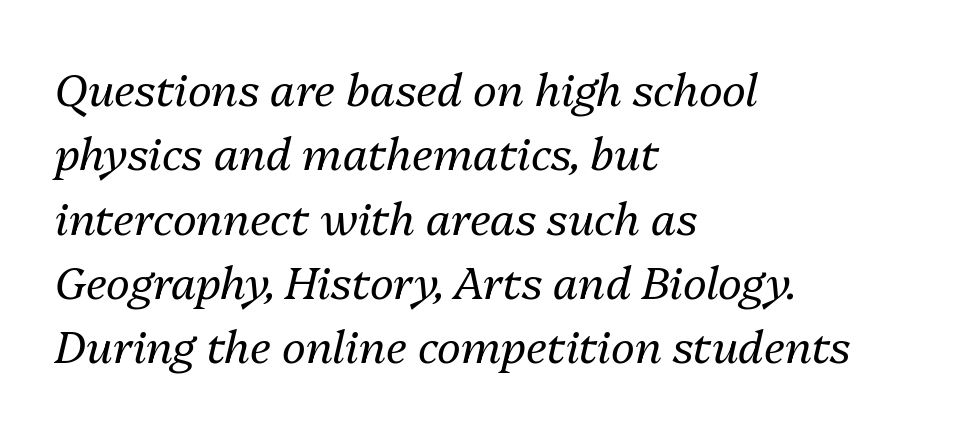
The image shows 45 px regular-weight type, italic (leaning right); set left-aligned, normal line spacing (1.43x), normal letter spacing, not underlined; medium stroke contrast and a medium x-height.
